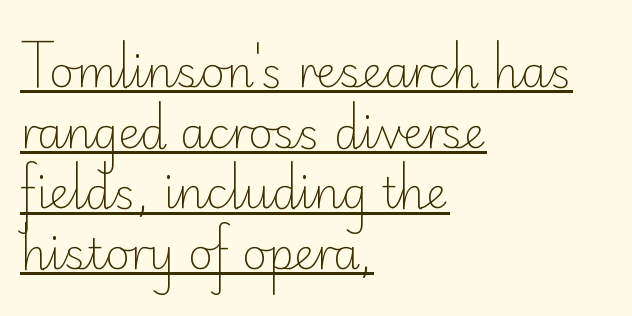
The image shows 43 px light sans-serif type, upright; set left-aligned, normal line spacing (1.41x), normal letter spacing, underlined; low stroke contrast and a small x-height.
